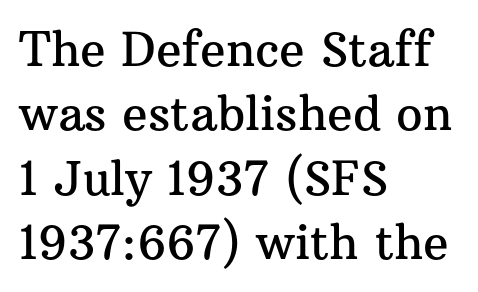
The image shows 47 px serif type, upright; set left-aligned, normal line spacing (1.37x), normal letter spacing, not underlined; medium stroke contrast and a medium x-height.
